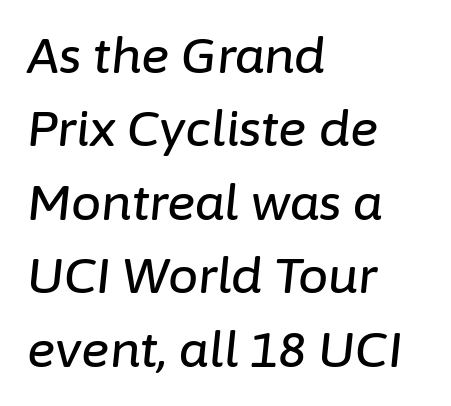
Q: Is the text italic (slanted)? A: Yes, it leans right by about 6 degrees.
Q: Is the text underlined? A: No.
Q: How is the paragraph aligned? A: Left-aligned.
Q: Is the spacing between letters normal or unusually wide? A: Normal.
Q: Is the spacing between lines tight, normal or loose? A: Normal.
Q: Width (condensed, normal, or wide)? A: Normal.
Q: Stroke contrast? A: Low.
Q: x-height? A: Medium.
Q: Monospaced? A: No.
